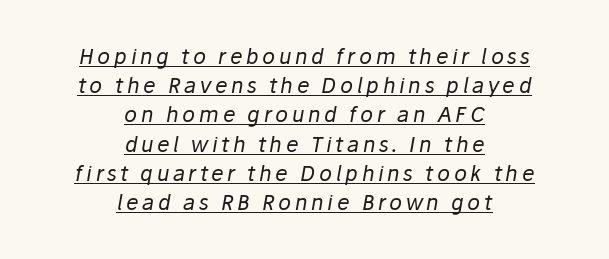
The image shows 21 px text type, italic (leaning right); set centered, normal line spacing (1.39x), underlined.
